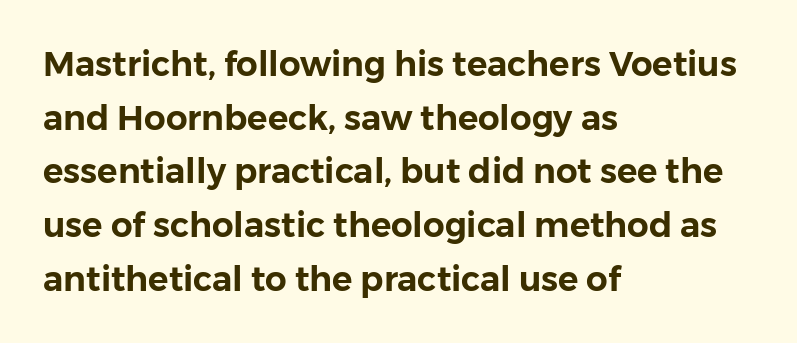
Looks like regular typesetting: each glyph gets only the width it needs. It's the straight-up-and-down kind of type. The passage shown has conventional tracking throughout. The space between consecutive lines is moderate.
